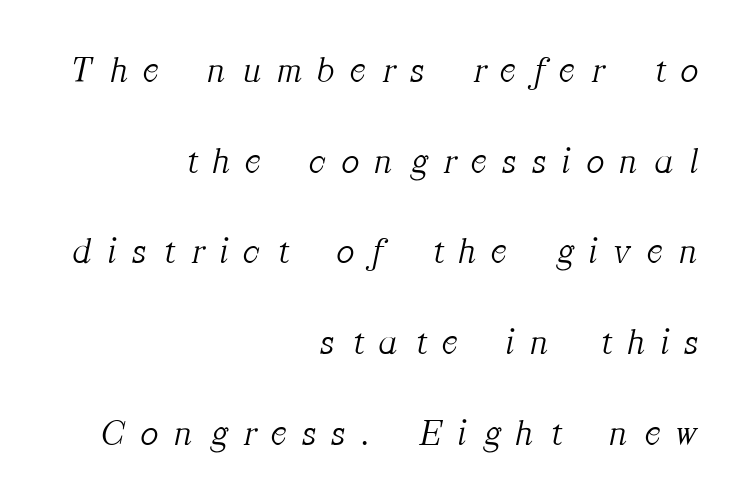
The letters carry serifs — small finishing strokes at the ends of their stems. Interline gaps are noticeably wide in this sample. You could not count columns in this text — the font is proportionally spaced. Loose tracking; the words dissolve into strings of separated letters. Layout note: lines flush right. Quick note: italic.
